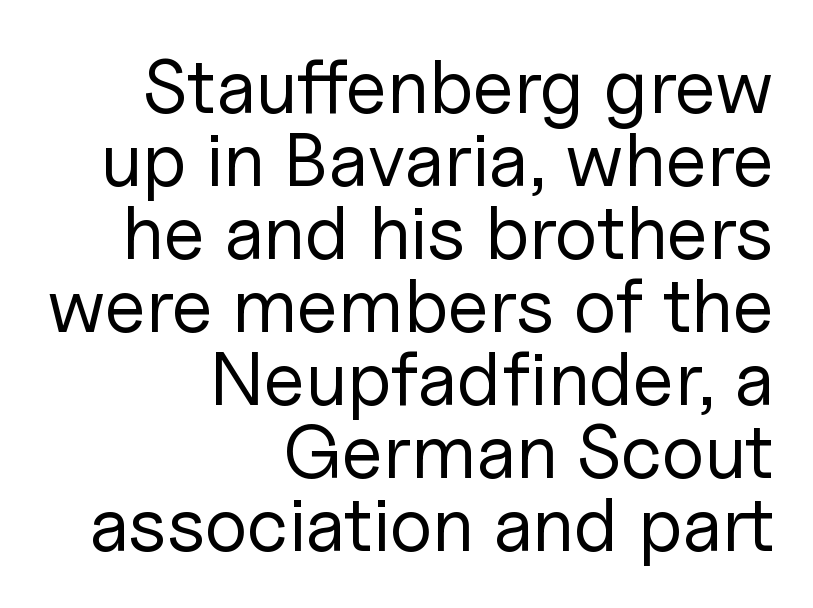
This is not heavy type; no bold has been used. One-word summary of the alignment: right. Glance below the letters and you will spot only blank space. Here the designer chose a conventional face with non-uniform glyph widths. In terms of posture, this sample is upright. Look at the bottom of the vertical strokes: they stop flat, with no serifs.
